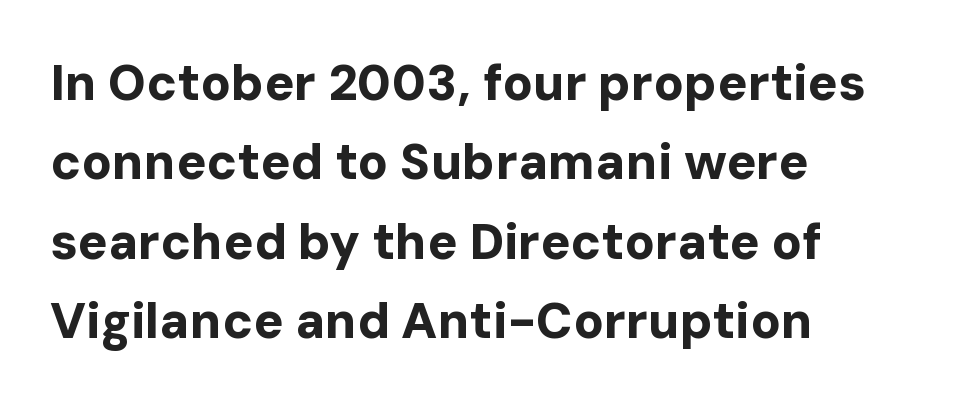
Q: Is the text bold? A: Yes.
Q: Is the text italic (slanted)? A: No, it is upright.
Q: Is the typeface a serif or a sans-serif typeface? A: Sans-serif.
Q: Is the text underlined? A: No.
Q: How is the paragraph aligned? A: Left-aligned.
Q: Is the spacing between letters normal or unusually wide? A: Normal.
Q: Is the spacing between lines tight, normal or loose? A: Normal.
Q: Width (condensed, normal, or wide)? A: Normal.
Q: Stroke contrast? A: Low.
Q: x-height? A: Medium.
Q: Monospaced? A: No.
